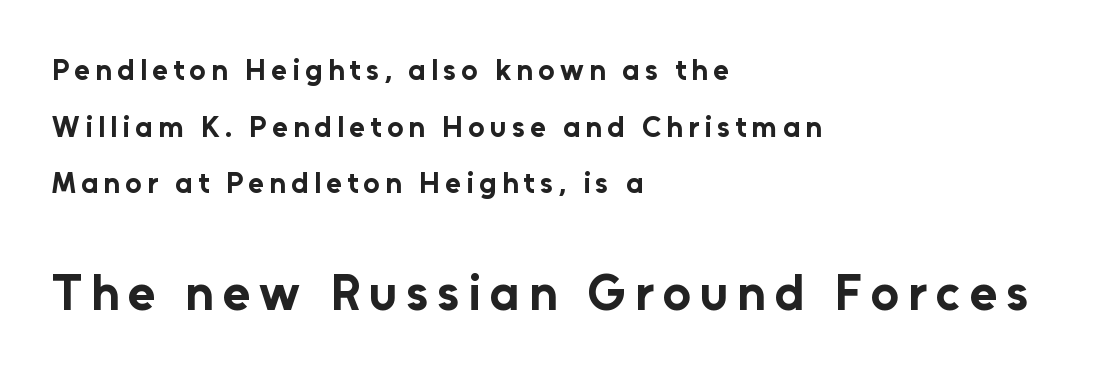
{"serif": "no", "italic": "no", "bold": "yes", "weight": "bold", "width": "normal", "stroke_contrast": "low", "x_height": "medium", "monospaced": "no", "underline": "no", "align": "left", "line_spacing": "loose", "line_spacing_ratio": 1.95, "larger_block": "second", "size_ratio": 1.72, "glyph_px": 50}
